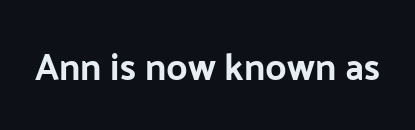
{"serif": "no", "italic": "no", "width": "normal", "stroke_contrast": "low", "x_height": "medium", "monospaced": "no", "underline": "no", "letter_spacing": "normal", "letter_spacing_em": 0.0, "glyph_px": 37}
